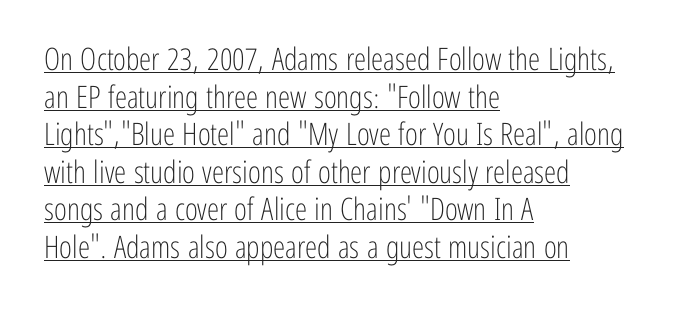
The letters look calm and open, with moderate or lighter stems. Is this a sans? Yes — the strokes have no serifs. If you drew a line through each stem, it would be perfectly vertical. Varying glyph widths throughout — classic text-font behaviour. Beneath each row of characters lies a ruled line.
